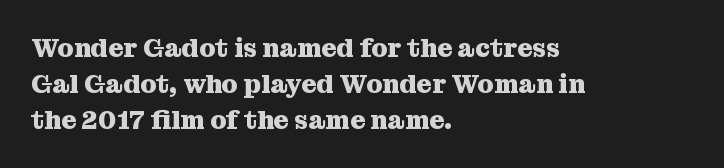
Q: Is the text bold? A: Yes.
Q: Is the text italic (slanted)? A: No, it is upright.
Q: Is the text underlined? A: No.
Q: How is the paragraph aligned? A: Left-aligned.
Q: Is the spacing between letters normal or unusually wide? A: Normal.
Q: Is the spacing between lines tight, normal or loose? A: Normal.
